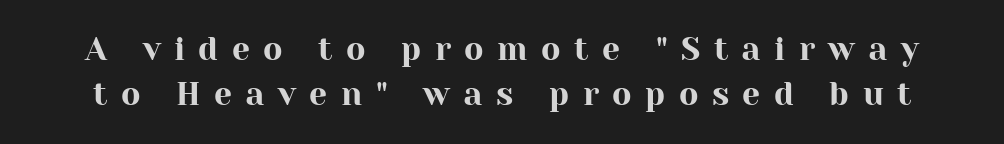
{"serif": "yes", "italic": "no", "width": "normal", "stroke_contrast": "high", "x_height": "medium", "monospaced": "no", "underline": "no", "line_spacing": "normal", "line_spacing_ratio": 1.42, "letter_spacing": "wide", "letter_spacing_em": 0.42, "glyph_px": 32}
